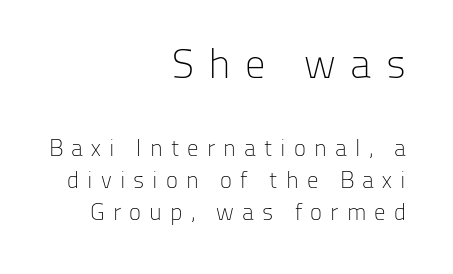
Q: Is the text bold? A: No.
Q: Is the text italic (slanted)? A: No, it is upright.
Q: Is the typeface a serif or a sans-serif typeface? A: Sans-serif.
Q: Is the text underlined? A: No.
Q: How is the paragraph aligned? A: Right-aligned.
Q: Is the spacing between letters normal or unusually wide? A: Unusually wide.
Q: Is the spacing between lines tight, normal or loose? A: Normal.
Q: Which block of text is set in a larger size, the first (top) or the second (bottom)? A: The first (top) one.
Q: Width (condensed, normal, or wide)? A: Normal.
Q: Stroke contrast? A: Low.
Q: x-height? A: Medium.
Q: Monospaced? A: No.
